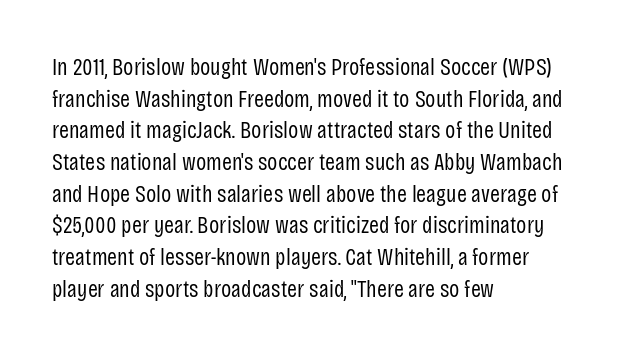
Leftover space on each line is placed entirely after the last word. The typesetting does not lean heavy: it is not bold. Honestly, the letter spacing is just normal — you wouldn't notice it. Underline: absent. If you drew a line through each stem, it would be perfectly vertical.
